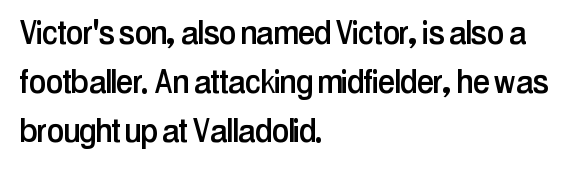
{"serif": "no", "italic": "no", "width": "condensed", "stroke_contrast": "low", "x_height": "medium", "monospaced": "no", "underline": "no", "align": "left", "line_spacing": "normal", "line_spacing_ratio": 1.26, "letter_spacing": "normal", "letter_spacing_em": 0.0, "glyph_px": 39}
